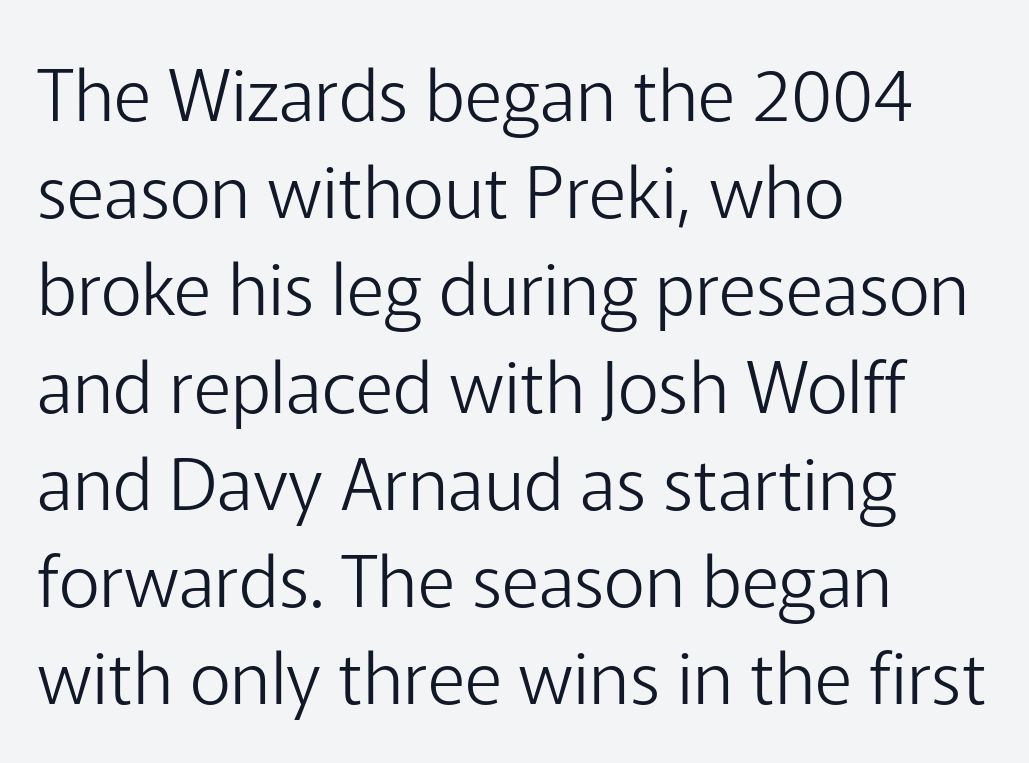
The image shows 72 px light sans-serif type, upright; set left-aligned, normal line spacing (1.35x), normal letter spacing, not underlined; low stroke contrast and a medium x-height.
